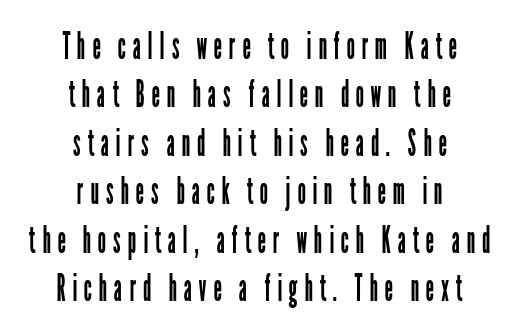
{"serif": "no", "italic": "no", "bold": "no", "weight": "regular", "width": "condensed", "stroke_contrast": "low", "x_height": "medium", "monospaced": "no", "underline": "no", "align": "center", "line_spacing": "normal", "line_spacing_ratio": 1.31, "glyph_px": 37}
